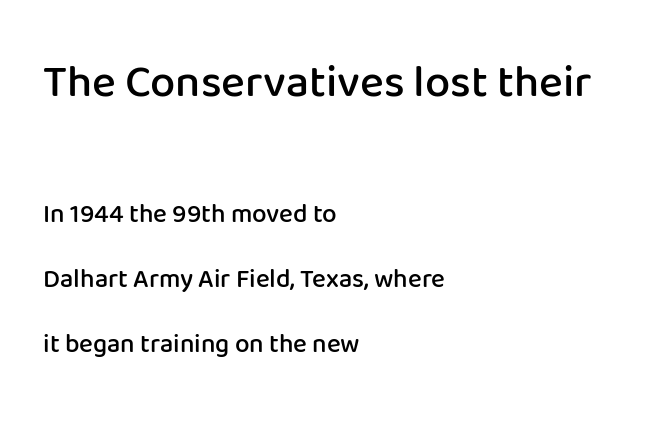
Q: Is the text bold? A: Semi-bold.
Q: Is the text italic (slanted)? A: No, it is upright.
Q: Is the typeface a serif or a sans-serif typeface? A: Sans-serif.
Q: Is the text underlined? A: No.
Q: How is the paragraph aligned? A: Left-aligned.
Q: Is the spacing between letters normal or unusually wide? A: Normal.
Q: Is the spacing between lines tight, normal or loose? A: Loose.
Q: Which block of text is set in a larger size, the first (top) or the second (bottom)? A: The first (top) one.
Q: Width (condensed, normal, or wide)? A: Normal.
Q: Stroke contrast? A: Low.
Q: x-height? A: Medium.
Q: Monospaced? A: No.
